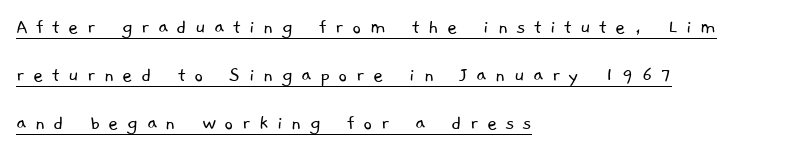
{"bold": "no", "underline": "yes", "align": "left", "line_spacing": "loose", "line_spacing_ratio": 2.18, "letter_spacing": "wide", "letter_spacing_em": 0.38, "glyph_px": 22}
